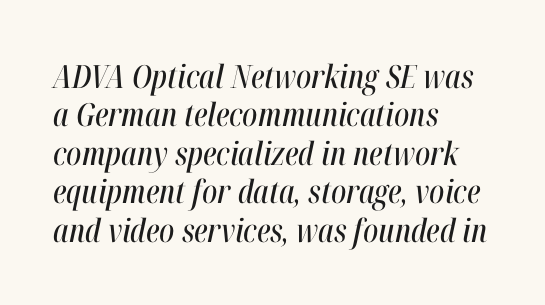
The image shows 32 px condensed type, italic (leaning right); set left-aligned, line spacing 1.2x, normal letter spacing, not underlined; high stroke contrast and a medium x-height.
